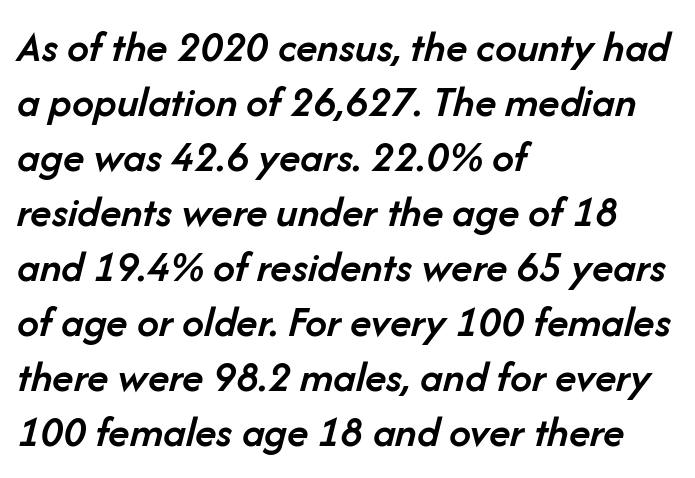
The image shows 44 px semibold type, italic (leaning right); set left-aligned, normal line spacing (1.25x), normal letter spacing, not underlined; low stroke contrast and a medium x-height.
